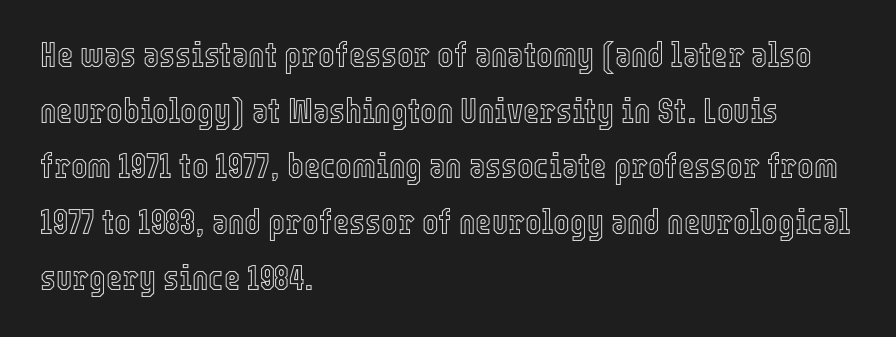
The letters advance in unequal steps, a hallmark of proportional type. Anything drawn beneath the words? Only blank space. The compositor pushed each line to the left boundary. Is the letter spacing exaggerated? No — it looks like the ordinary default.
